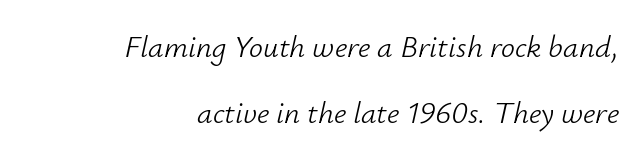
Q: Is the text bold? A: No.
Q: Is the text italic (slanted)? A: Yes, it leans right by about 12 degrees.
Q: Is the text underlined? A: No.
Q: How is the paragraph aligned? A: Right-aligned.
Q: Is the spacing between letters normal or unusually wide? A: Normal.
Q: Is the spacing between lines tight, normal or loose? A: Loose.
Q: Width (condensed, normal, or wide)? A: Normal.
Q: Stroke contrast? A: Low.
Q: x-height? A: Small.
Q: Monospaced? A: No.
